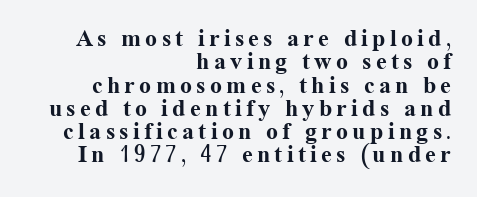
{"italic": "no", "bold": "yes", "underline": "no", "align": "right", "line_spacing": "tight", "line_spacing_ratio": 0.97, "glyph_px": 24}
